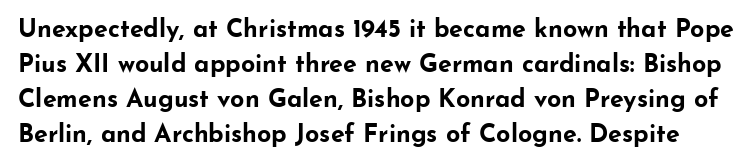
Each glyph is drawn with heavy, bold strokes. A typesetter would mark this as roman, not italic. The zone under the glyphs is completely vacant. This block has exactly the height ordinary leading produces. Words appear dense and cohesive because spacing is normal.
